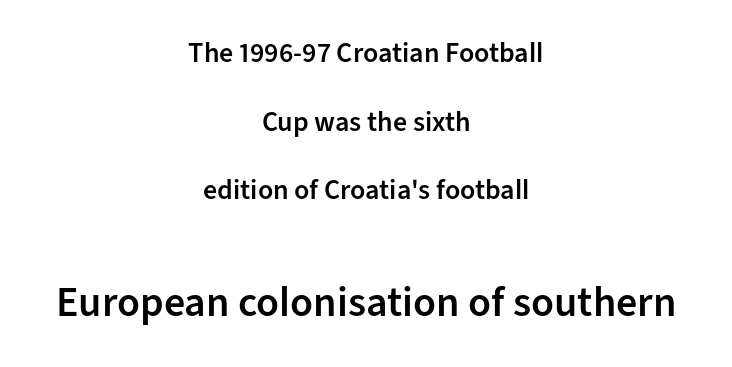
In terms of letterspacing, this is plain default setting. The setting favours the middle, as headings and verse often do. The passage shown is typeset with a sans-serif family. This layout puts the modest block above and the oversized block below. A fair bit of extra ink — the face is semibold, not bold.
